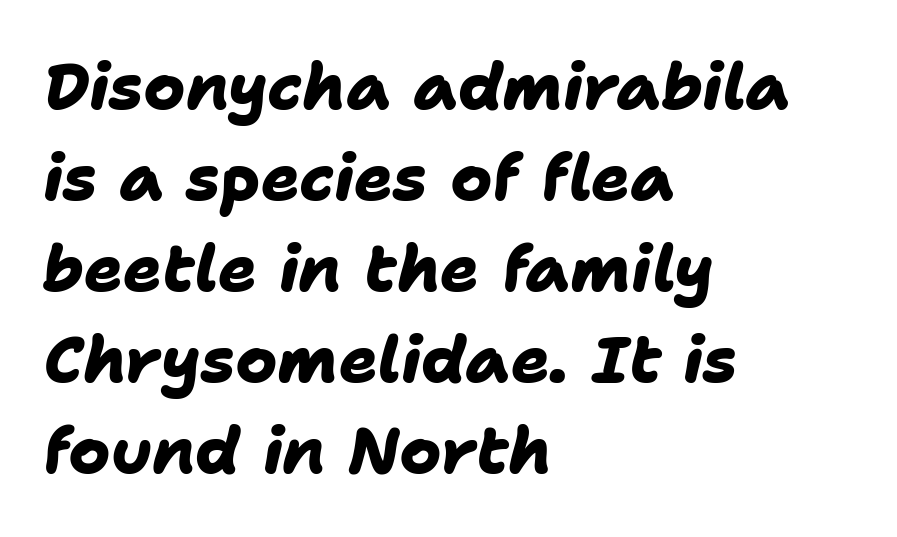
{"serif": "no", "bold": "yes", "weight": "heavy", "width": "normal", "stroke_contrast": "low", "x_height": "medium", "monospaced": "no", "underline": "no", "align": "left", "line_spacing": "normal", "line_spacing_ratio": 1.42, "letter_spacing": "normal", "letter_spacing_em": 0.0, "glyph_px": 64}
